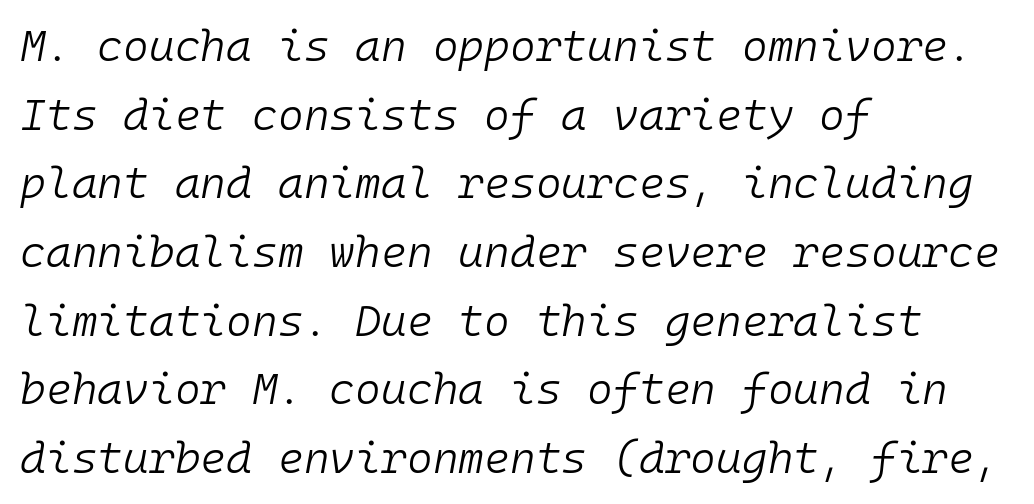
The image shows 44 px light type, italic (leaning right), monospaced; set left-aligned, normal line spacing (1.56x), normal letter spacing, not underlined; low stroke contrast and a medium x-height.
